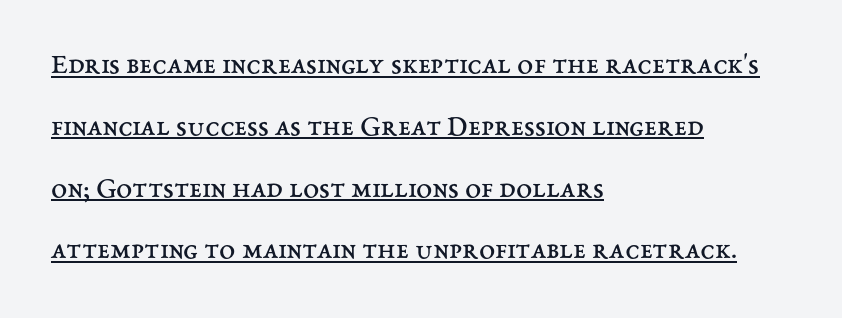
Caption: face not bold, strokes unweighted. These lines stand farther apart than default settings would place them. Here the glyphs are tracked normally, forming tight word shapes. This sample uses an upright cut, with every glyph sitting square on the baseline. Is this a fixed-width face? No — the glyphs have proportional, varying widths.
